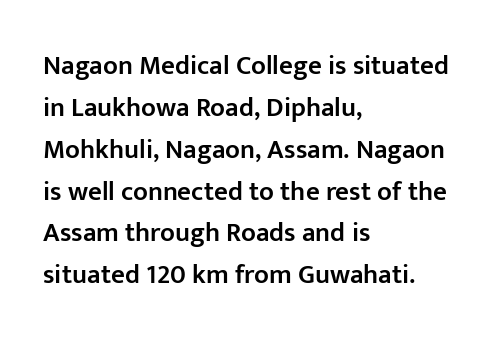
{"italic": "no", "bold": "semi", "underline": "no", "align": "left", "line_spacing": "normal", "line_spacing_ratio": 1.55, "letter_spacing": "normal", "letter_spacing_em": 0.0, "glyph_px": 27}
